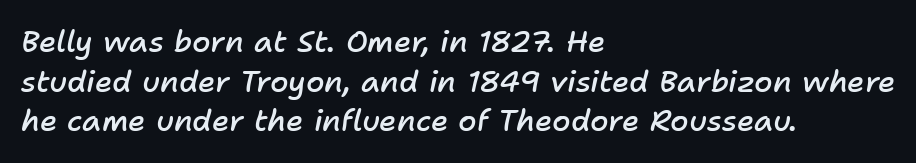
You could call the tracking neutral — neither tight nor loose. Typographic density is moderately raised because the face is semibold. Is this a fixed-width face? No — the glyphs have proportional, varying widths. The text carries the slant typical of an italic or oblique font. Whoever set this chose a conventional vertical rhythm. Descender tails drop into unmarked territory.
